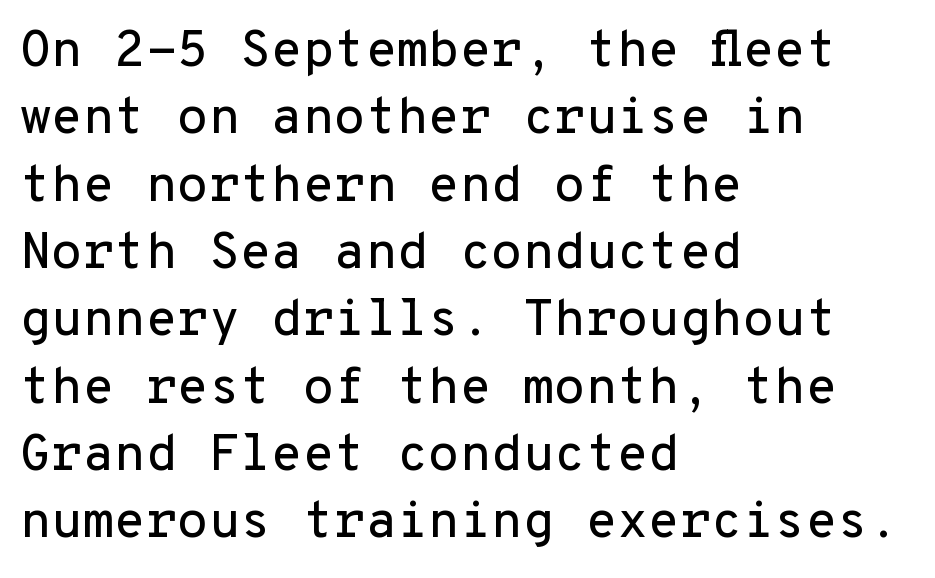
{"serif": "no", "italic": "no", "width": "normal", "stroke_contrast": "low", "x_height": "medium", "monospaced": "yes", "underline": "no", "align": "left", "line_spacing": "normal", "line_spacing_ratio": 1.32, "letter_spacing": "normal", "letter_spacing_em": 0.0, "glyph_px": 51}
